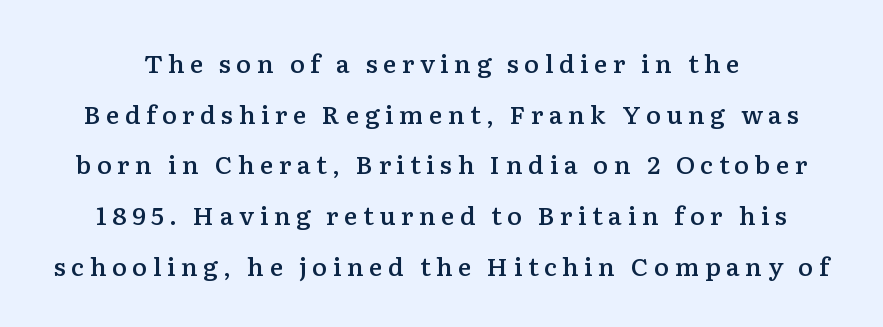
Set as a demibold, roughly 600 on the weight scale. Spacing between characters has been opened up far beyond the box default. The passage shown stacks its lines with a broad gap. This rendering features lettering with no underline.
